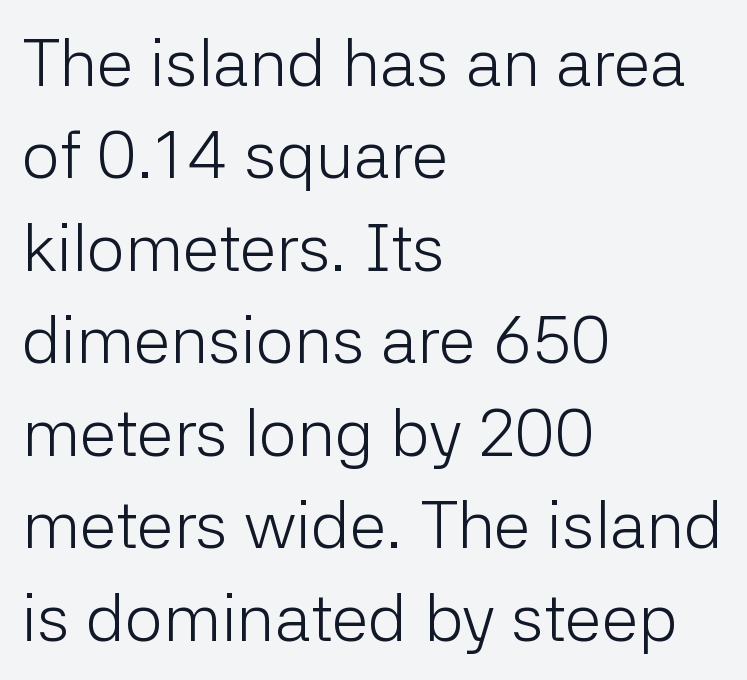
The face used here is proportionally spaced, like ordinary book or web type. This is roman type, the default non-slanted kind. Typeset ragged right — the left edge is the straight one. Stroke mass is kept to a normal reading level or below. This rendering employs a face without finishing strokes, i.e., a sans-serif.
